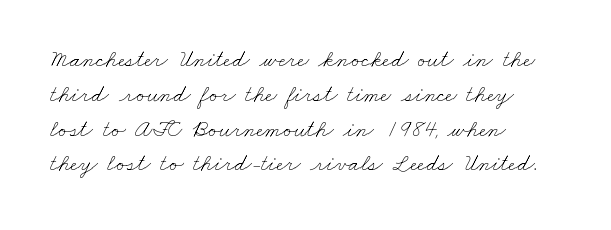
The rendering uses a moderate line-height, typical for paragraphs. These lines stack with their left ends in a neat column. Letter spacing: default. The cut favours lightness, reaching ordinary text weight at its darkest. Letters rest on an invisible, unmarked baseline.
